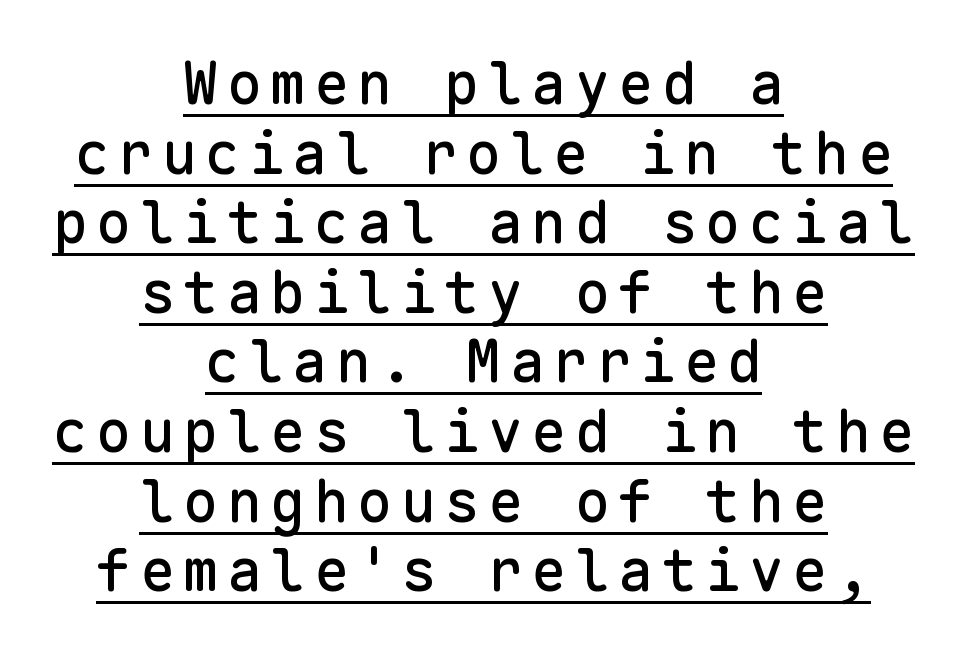
Q: Is the text italic (slanted)? A: No, it is upright.
Q: Is the typeface a serif or a sans-serif typeface? A: Sans-serif.
Q: Is the text underlined? A: Yes.
Q: How is the paragraph aligned? A: Centered.
Q: Width (condensed, normal, or wide)? A: Normal.
Q: Stroke contrast? A: Low.
Q: x-height? A: Medium.
Q: Monospaced? A: Yes.
